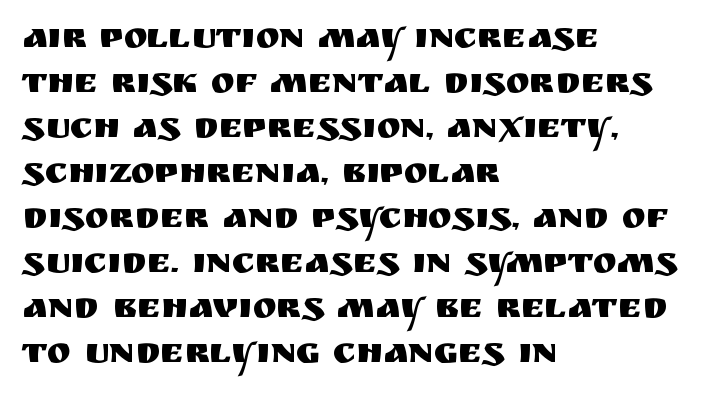
{"serif": "no", "italic": "no", "width": "normal", "stroke_contrast": "medium", "x_height": "large", "monospaced": "no", "underline": "no", "align": "left", "line_spacing": "normal", "line_spacing_ratio": 1.25, "letter_spacing": "normal", "letter_spacing_em": 0.0, "glyph_px": 36}
